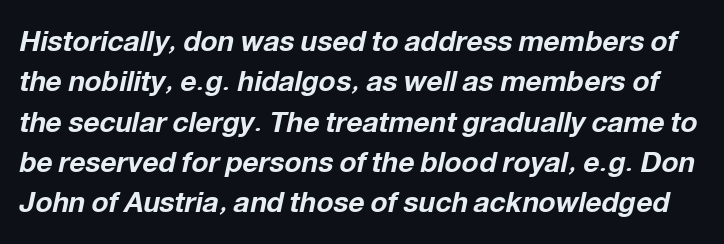
Q: Is the text bold? A: Yes.
Q: Is the text italic (slanted)? A: Yes, it leans right by about 12 degrees.
Q: Is the text underlined? A: No.
Q: Is the spacing between letters normal or unusually wide? A: Normal.
Q: Is the spacing between lines tight, normal or loose? A: Normal.
Q: Width (condensed, normal, or wide)? A: Normal.
Q: Stroke contrast? A: Low.
Q: x-height? A: Medium.
Q: Monospaced? A: No.
